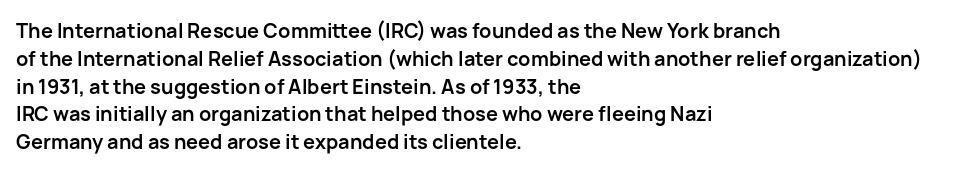
Q: Is the text bold? A: Yes.
Q: Is the text italic (slanted)? A: No, it is upright.
Q: Is the text underlined? A: No.
Q: How is the paragraph aligned? A: Left-aligned.
Q: Is the spacing between letters normal or unusually wide? A: Normal.
Q: Is the spacing between lines tight, normal or loose? A: Normal.
